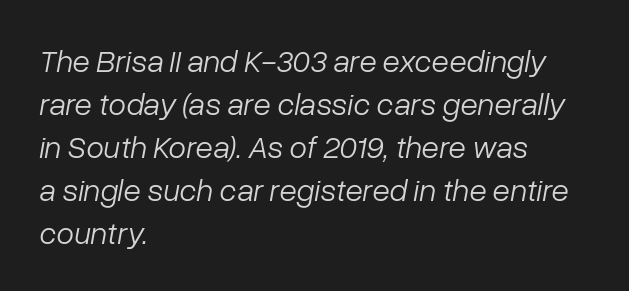
{"italic": "yes", "lean": "right", "slant_degrees": 10, "bold": "no", "weight": "light", "width": "normal", "stroke_contrast": "low", "x_height": "medium", "monospaced": "no", "underline": "no", "align": "left", "line_spacing": "normal", "line_spacing_ratio": 1.34, "letter_spacing": "normal", "letter_spacing_em": 0.0, "glyph_px": 32}
